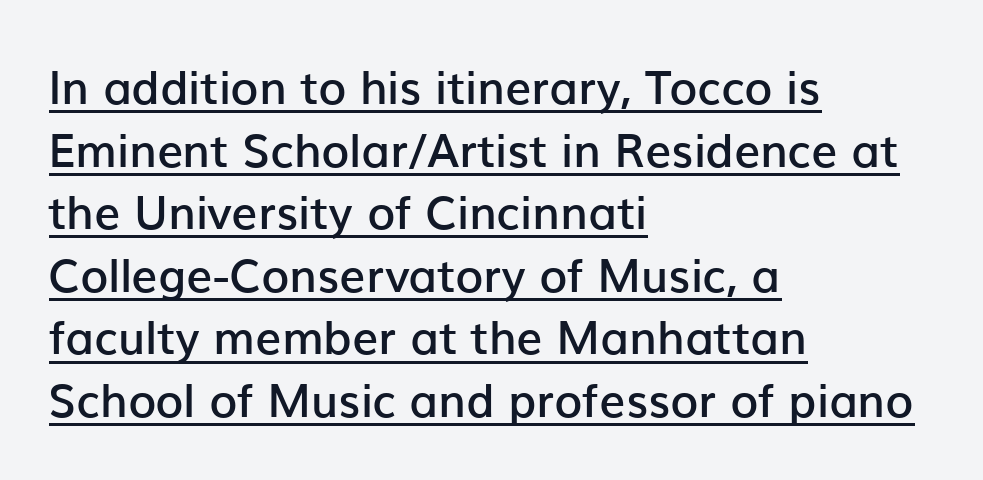
The image shows 46 px semibold sans-serif type, upright; set left-aligned, normal line spacing (1.36x), normal letter spacing, underlined; low stroke contrast and a medium x-height.
